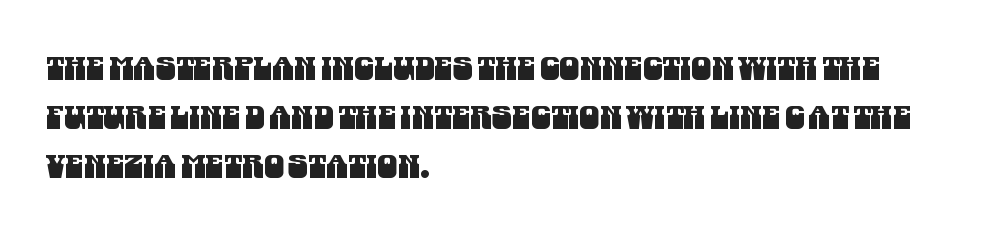
Q: Is the typeface a serif or a sans-serif typeface? A: Sans-serif.
Q: Is the text underlined? A: No.
Q: How is the paragraph aligned? A: Left-aligned.
Q: Is the spacing between letters normal or unusually wide? A: Normal.
Q: Is the spacing between lines tight, normal or loose? A: Normal.
Q: Width (condensed, normal, or wide)? A: Condensed.
Q: Stroke contrast? A: Medium.
Q: x-height? A: Large.
Q: Monospaced? A: No.
